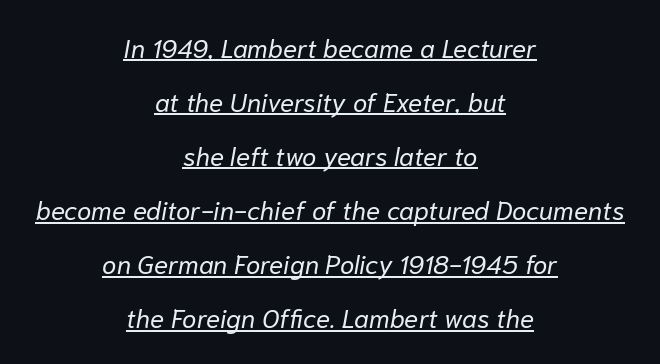
The image shows 26 px text type, italic (leaning right); set centered, loose line spacing (2.08x), normal letter spacing, underlined.
